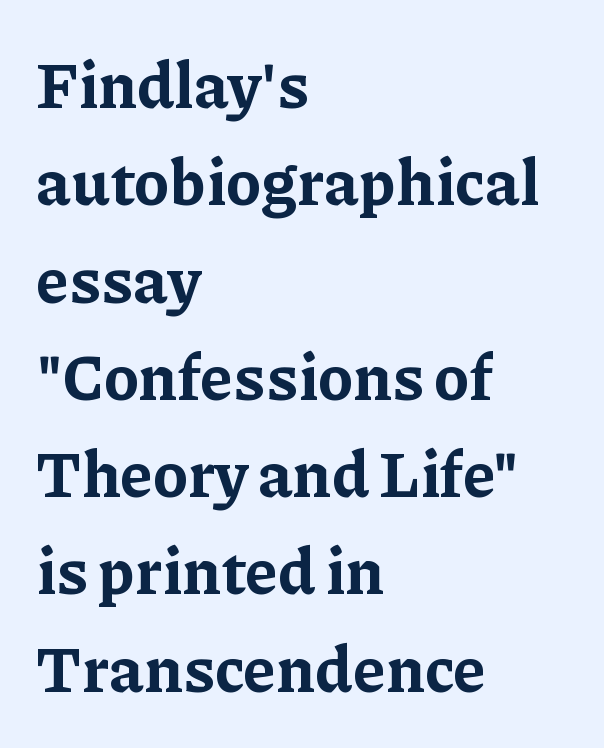
Short note: letters normally spaced. A clean baseline with only descenders dipping below it. In terms of leading, this rendering sits right in the middle. Typographic density is high because the face is bold.
